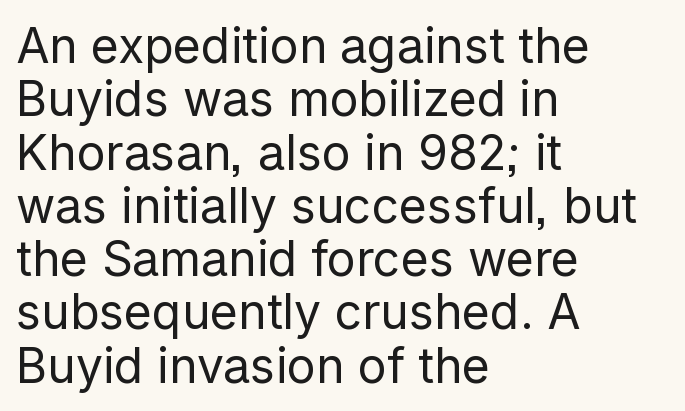
{"serif": "no", "italic": "no", "bold": "no", "weight": "regular", "width": "normal", "stroke_contrast": "low", "x_height": "medium", "monospaced": "no", "underline": "no", "align": "left", "line_spacing": "tight", "line_spacing_ratio": 1.11, "letter_spacing": "normal", "letter_spacing_em": 0.0, "glyph_px": 48}
